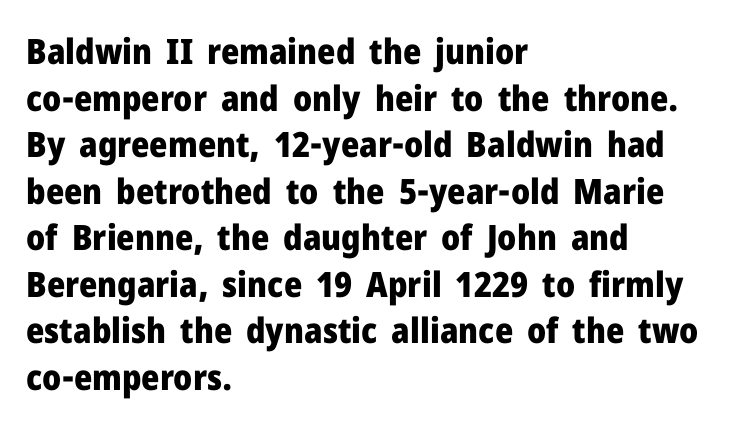
Q: Is the text bold? A: Yes.
Q: Is the text italic (slanted)? A: No, it is upright.
Q: Is the typeface a serif or a sans-serif typeface? A: Sans-serif.
Q: Is the text underlined? A: No.
Q: How is the paragraph aligned? A: Left-aligned.
Q: Is the spacing between letters normal or unusually wide? A: Normal.
Q: Is the spacing between lines tight, normal or loose? A: Normal.
Q: Width (condensed, normal, or wide)? A: Normal.
Q: Stroke contrast? A: Low.
Q: x-height? A: Medium.
Q: Monospaced? A: No.
